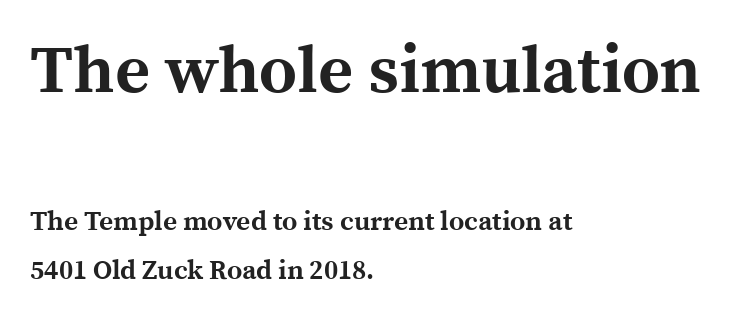
The image shows 67 px bold serif type, upright; set left-aligned, line spacing 1.81x, normal letter spacing, not underlined; the first (top) block is 2.48x larger; a medium x-height.
